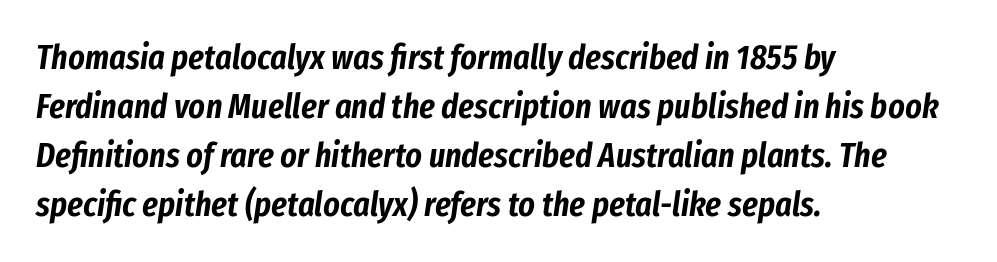
Q: Is the text italic (slanted)? A: Yes, it leans right by about 8 degrees.
Q: Is the text underlined? A: No.
Q: How is the paragraph aligned? A: Left-aligned.
Q: Is the spacing between letters normal or unusually wide? A: Normal.
Q: Is the spacing between lines tight, normal or loose? A: Normal.
Q: Width (condensed, normal, or wide)? A: Condensed.
Q: Stroke contrast? A: Low.
Q: x-height? A: Medium.
Q: Monospaced? A: No.
